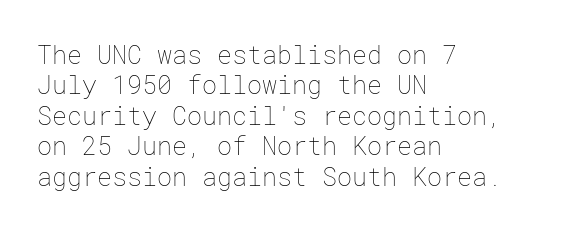
{"italic": "no", "bold": "no", "underline": "no", "align": "left", "line_spacing_ratio": 1.22, "letter_spacing": "normal", "letter_spacing_em": 0.0, "glyph_px": 25}
